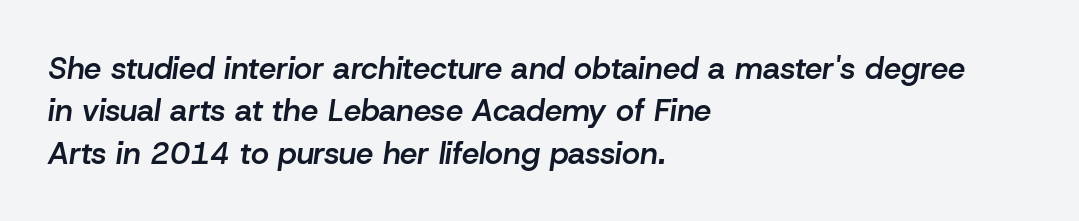
This block has exactly the height ordinary leading produces. The area under the type is left untouched. The gaps between neighbouring characters are ordinary and unremarkable. Designer's note — italics engaged. The rag falls on the right side of this text block.
